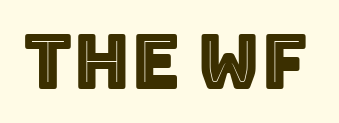
The image shows 76 px text type, upright; set normal letter spacing, not underlined; a large x-height.
